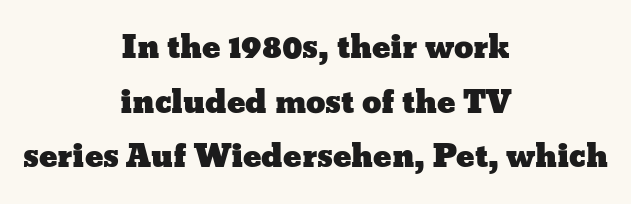
Q: Is the text italic (slanted)? A: No, it is upright.
Q: Is the text underlined? A: No.
Q: How is the paragraph aligned? A: Centered.
Q: Is the spacing between letters normal or unusually wide? A: Normal.
Q: Width (condensed, normal, or wide)? A: Wide.
Q: Stroke contrast? A: Low.
Q: x-height? A: Medium.
Q: Monospaced? A: No.
